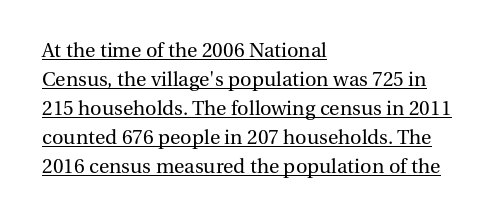
The image shows 20 px text type, upright; set left-aligned, normal line spacing (1.45x), normal letter spacing, underlined.
